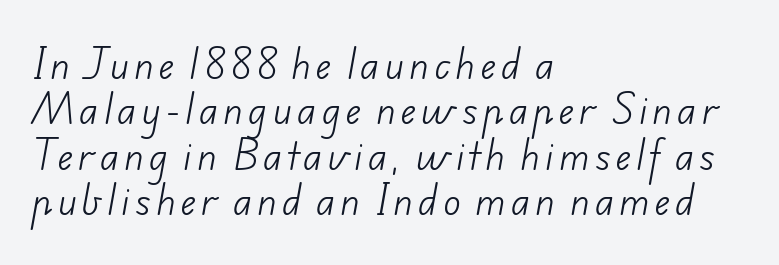
{"serif": "no", "bold": "no", "weight": "light", "width": "normal", "stroke_contrast": "low", "x_height": "small", "monospaced": "no", "underline": "no", "align": "left", "line_spacing": "normal", "line_spacing_ratio": 1.26, "glyph_px": 36}
